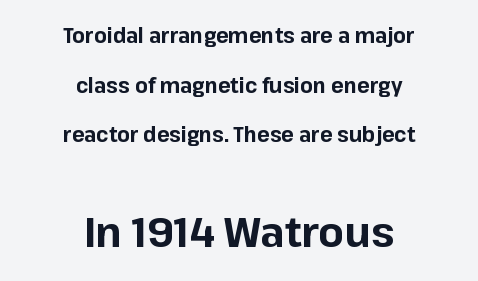
Q: Is the text bold? A: Yes.
Q: Is the text italic (slanted)? A: No, it is upright.
Q: Is the typeface a serif or a sans-serif typeface? A: Sans-serif.
Q: Is the text underlined? A: No.
Q: How is the paragraph aligned? A: Centered.
Q: Is the spacing between letters normal or unusually wide? A: Normal.
Q: Is the spacing between lines tight, normal or loose? A: Loose.
Q: Which block of text is set in a larger size, the first (top) or the second (bottom)? A: The second (bottom) one.
Q: Width (condensed, normal, or wide)? A: Normal.
Q: Stroke contrast? A: Low.
Q: x-height? A: Medium.
Q: Monospaced? A: No.
